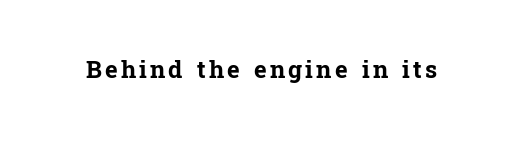
The image shows 24 px bold type, upright; set not underlined.
